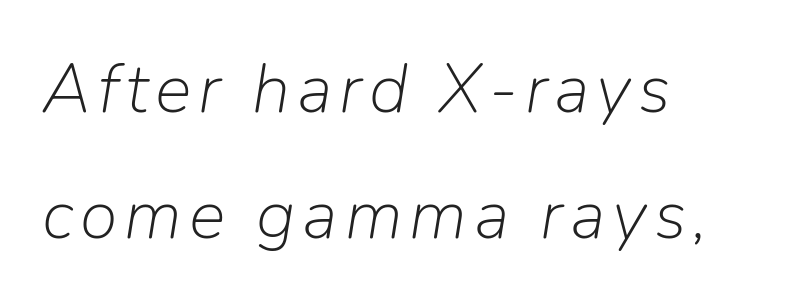
{"italic": "yes", "lean": "right", "slant_degrees": 9, "bold": "no", "weight": "light", "width": "normal", "stroke_contrast": "low", "x_height": "medium", "monospaced": "no", "underline": "no", "align": "left", "line_spacing_ratio": 1.83, "glyph_px": 69}
